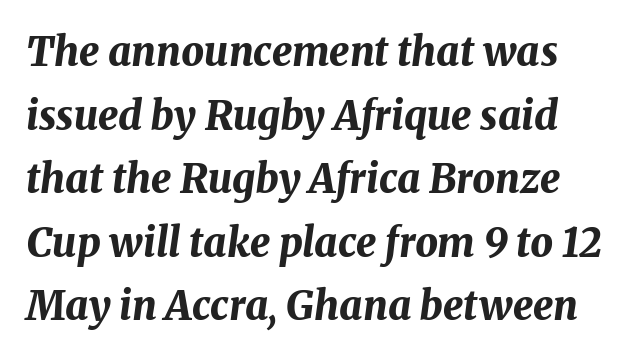
Q: Is the text bold? A: Yes.
Q: Is the text italic (slanted)? A: Yes, it leans right by about 8 degrees.
Q: Is the text underlined? A: No.
Q: Is the spacing between letters normal or unusually wide? A: Normal.
Q: Is the spacing between lines tight, normal or loose? A: Normal.
Q: Width (condensed, normal, or wide)? A: Normal.
Q: Stroke contrast? A: Medium.
Q: x-height? A: Medium.
Q: Monospaced? A: No.
